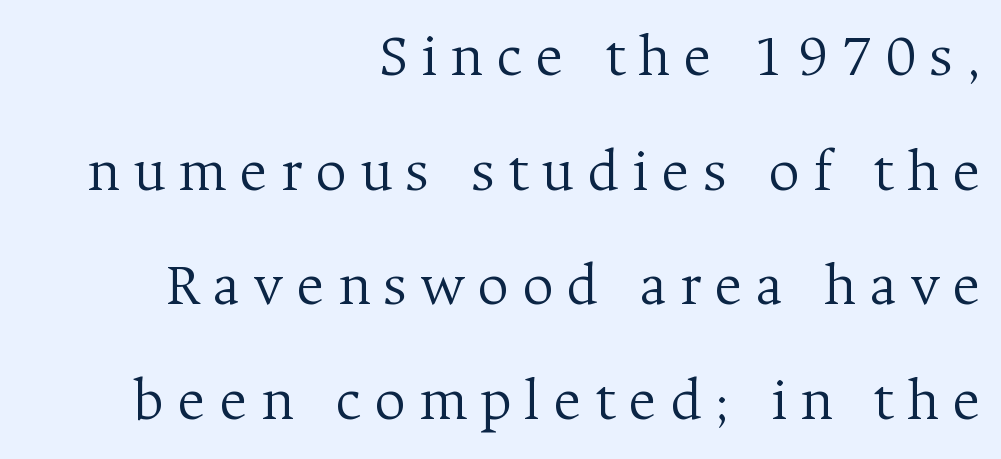
This sample uses an upright cut, with every glyph sitting square on the baseline. Typeset ragged left — the right edge is the straight one. Little horizontal feet cap the strokes, marking this as serif type. Stems and bowls with no extra thickness — not bold. The face used here is proportionally spaced, like ordinary book or web type. Descenders hang freely into open space.
